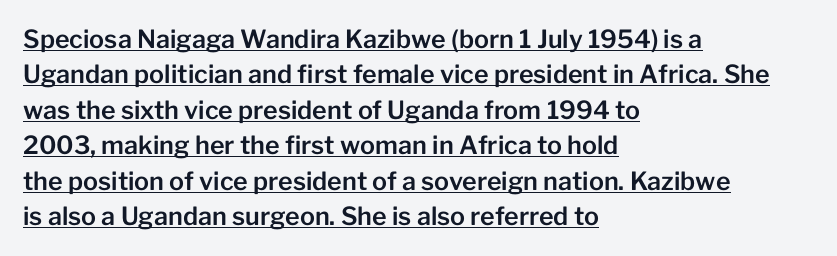
Q: Is the text italic (slanted)? A: No, it is upright.
Q: Is the text underlined? A: Yes.
Q: How is the paragraph aligned? A: Left-aligned.
Q: Is the spacing between letters normal or unusually wide? A: Normal.
Q: Is the spacing between lines tight, normal or loose? A: Normal.
